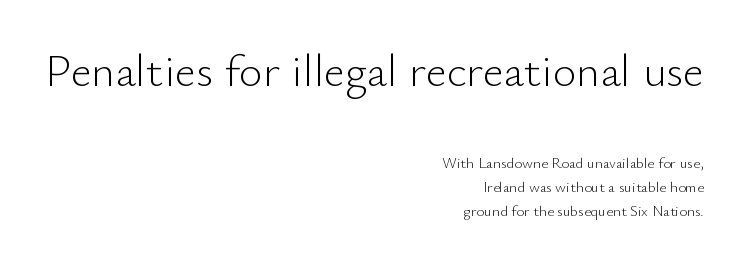
The image shows 46 px light sans-serif type, upright; set right-aligned, normal line spacing (1.59x), normal letter spacing, not underlined; the first (top) block is 3.07x larger; low stroke contrast and a small x-height.
